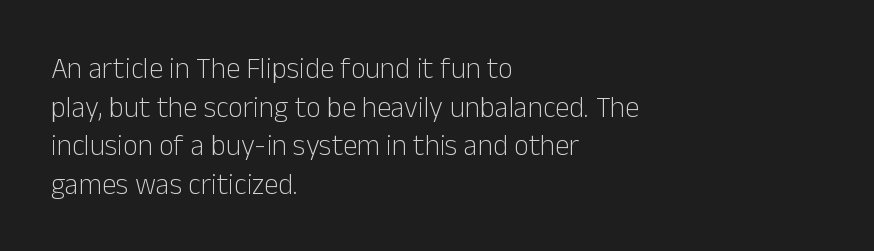
{"serif": "no", "italic": "no", "bold": "no", "weight": "light", "width": "normal", "stroke_contrast": "low", "x_height": "medium", "monospaced": "no", "underline": "no", "align": "left", "line_spacing": "normal", "line_spacing_ratio": 1.33, "letter_spacing": "normal", "letter_spacing_em": 0.0, "glyph_px": 29}
